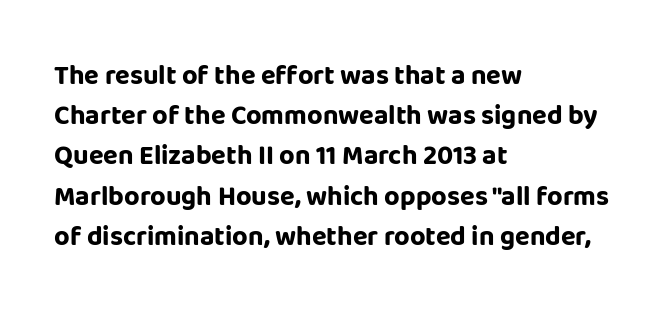
The image shows 27 px bold type, upright; set left-aligned, normal line spacing (1.49x), normal letter spacing, not underlined.
